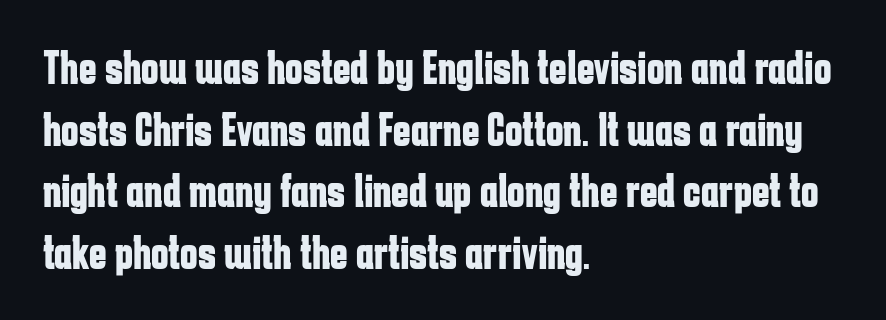
{"serif": "no", "italic": "no", "bold": "yes", "weight": "bold", "width": "condensed", "stroke_contrast": "low", "x_height": "medium", "monospaced": "no", "underline": "no", "align": "left", "line_spacing": "normal", "line_spacing_ratio": 1.31, "letter_spacing": "normal", "letter_spacing_em": 0.0, "glyph_px": 47}
